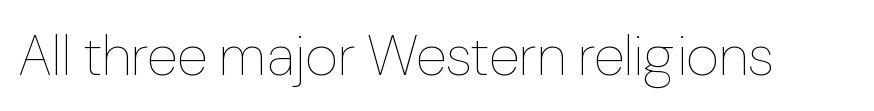
Q: Is the text bold? A: No.
Q: Is the text italic (slanted)? A: No, it is upright.
Q: Is the text underlined? A: No.
Q: Is the spacing between letters normal or unusually wide? A: Normal.
Q: Width (condensed, normal, or wide)? A: Normal.
Q: Stroke contrast? A: Low.
Q: x-height? A: Medium.
Q: Monospaced? A: No.
